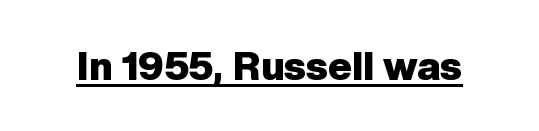
{"serif": "no", "italic": "no", "bold": "yes", "weight": "heavy", "width": "normal", "stroke_contrast": "low", "x_height": "medium", "monospaced": "no", "underline": "yes", "letter_spacing": "normal", "letter_spacing_em": 0.0, "glyph_px": 40}
